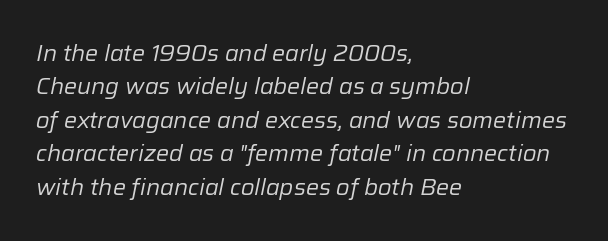
Observe the lean: these are italic letterforms. Stroke thickness stays within the range of a standard reading face or lighter. Horizontal alignment here is leftward, the default for most running prose. Default kerning and tracking; the words read as compact shapes. The gap between lines stays unmarked. The rendering uses a moderate line-height, typical for paragraphs.
